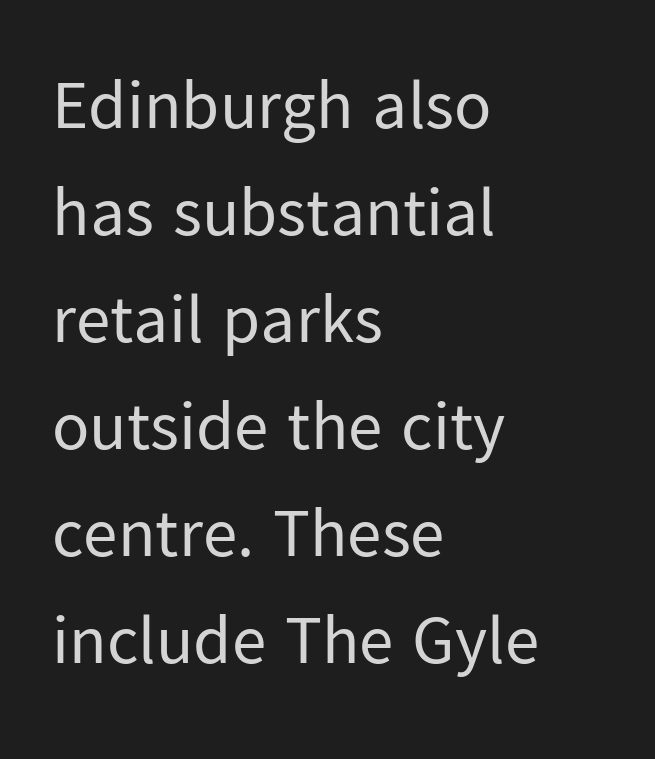
Q: Is the text bold? A: No.
Q: Is the text italic (slanted)? A: No, it is upright.
Q: Is the typeface a serif or a sans-serif typeface? A: Sans-serif.
Q: Is the text underlined? A: No.
Q: How is the paragraph aligned? A: Left-aligned.
Q: Is the spacing between letters normal or unusually wide? A: Normal.
Q: Is the spacing between lines tight, normal or loose? A: Normal.
Q: Width (condensed, normal, or wide)? A: Normal.
Q: Stroke contrast? A: Low.
Q: x-height? A: Medium.
Q: Monospaced? A: No.
